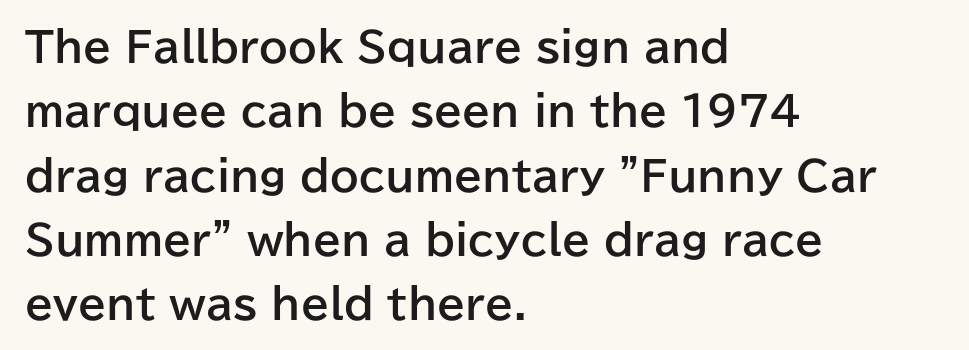
{"serif": "no", "italic": "no", "bold": "yes", "weight": "bold", "width": "normal", "stroke_contrast": "low", "x_height": "medium", "monospaced": "no", "underline": "no", "align": "left", "line_spacing": "normal", "line_spacing_ratio": 1.57, "letter_spacing": "normal", "letter_spacing_em": 0.0, "glyph_px": 41}
